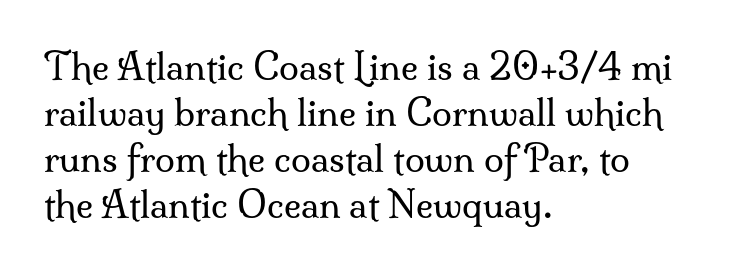
Q: Is the text bold? A: No.
Q: Is the text italic (slanted)? A: No, it is upright.
Q: Is the typeface a serif or a sans-serif typeface? A: Serif.
Q: Is the text underlined? A: No.
Q: How is the paragraph aligned? A: Left-aligned.
Q: Is the spacing between letters normal or unusually wide? A: Normal.
Q: Is the spacing between lines tight, normal or loose? A: Normal.
Q: Width (condensed, normal, or wide)? A: Normal.
Q: Stroke contrast? A: Medium.
Q: x-height? A: Small.
Q: Monospaced? A: No.
